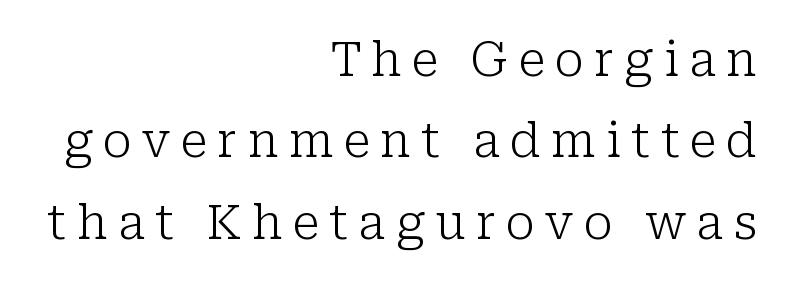
Note the varied advance widths — an 'i' is clearly narrower than an 'm'. The space beneath each line is pristine and unruled. Upright lettering throughout. Tracking value appears strongly positive — letters spread wide. Leftover space on each line is placed entirely before the opening word. The passage shown is not bold in any degree.
